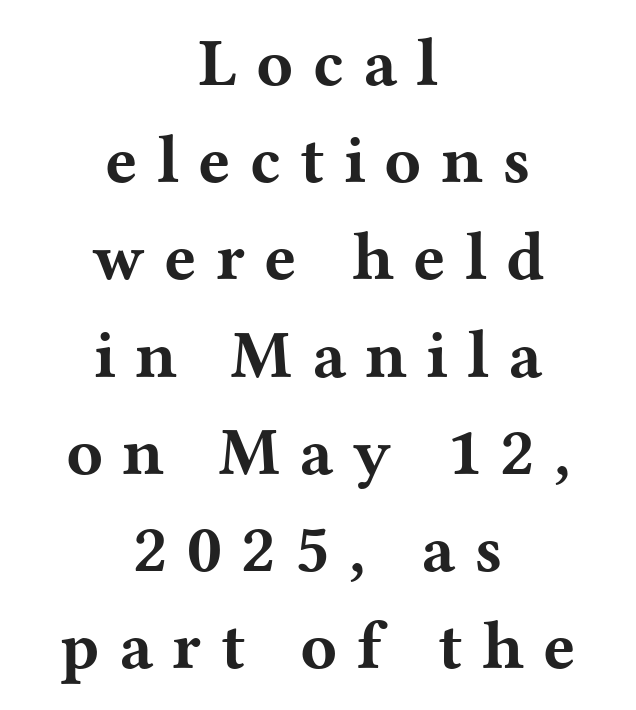
The face used here is proportionally spaced, like ordinary book or web type. The typeface chosen for these lines features serifs. What weight is shown? A full bold with thick strokes. Successive baselines arrive at the customary interval. Visually the block forms a symmetrical silhouette, jagged on both flanks. If you drew a line through each stem, it would be perfectly vertical.
